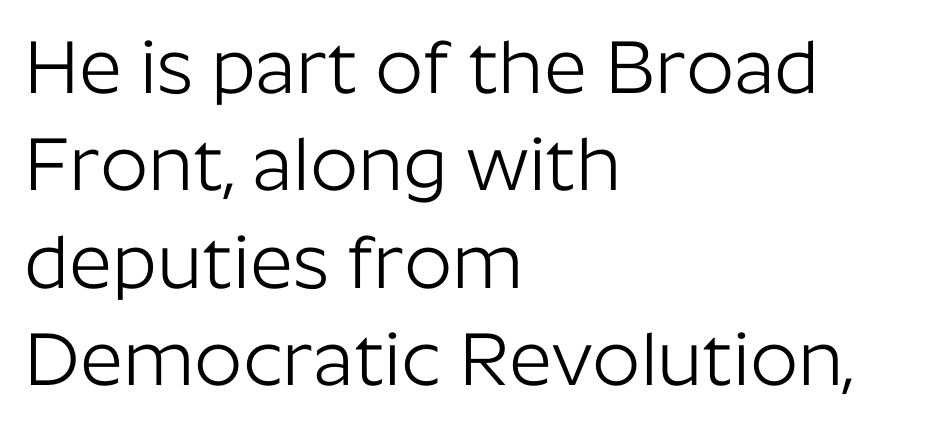
Q: Is the text bold? A: No.
Q: Is the text italic (slanted)? A: No, it is upright.
Q: Is the typeface a serif or a sans-serif typeface? A: Sans-serif.
Q: Is the text underlined? A: No.
Q: How is the paragraph aligned? A: Left-aligned.
Q: Is the spacing between letters normal or unusually wide? A: Normal.
Q: Is the spacing between lines tight, normal or loose? A: Normal.
Q: Width (condensed, normal, or wide)? A: Normal.
Q: Stroke contrast? A: Low.
Q: x-height? A: Medium.
Q: Monospaced? A: No.
